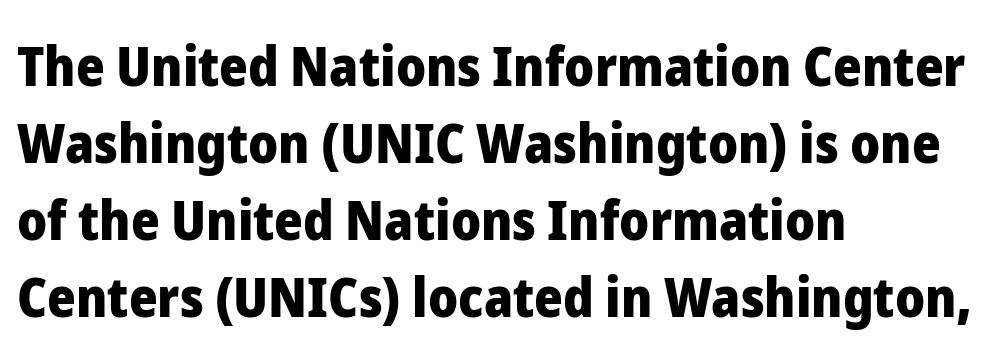
Left-aligned paragraph, ragged on the right. The passage shown is not underscored anywhere. The face used here is proportionally spaced, like ordinary book or web type. The rendering keeps characters at their native spacing.
